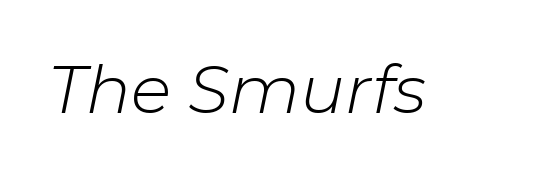
Q: Is the text bold? A: No.
Q: Is the text italic (slanted)? A: Yes, it leans right by about 11 degrees.
Q: Is the text underlined? A: No.
Q: Is the spacing between letters normal or unusually wide? A: Normal.
Q: Width (condensed, normal, or wide)? A: Normal.
Q: Stroke contrast? A: Low.
Q: x-height? A: Medium.
Q: Monospaced? A: No.
